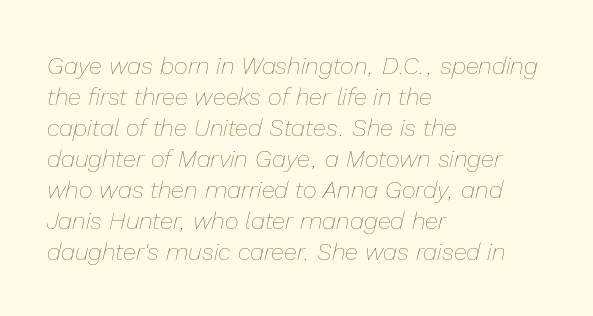
{"italic": "yes", "lean": "right", "slant_degrees": 13, "bold": "no", "underline": "no", "align": "left", "line_spacing": "normal", "line_spacing_ratio": 1.29, "letter_spacing": "normal", "letter_spacing_em": 0.0, "glyph_px": 24}
